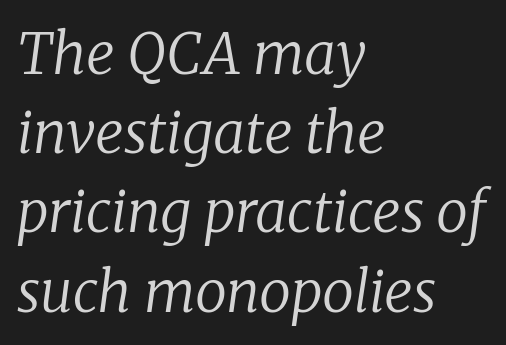
{"serif": "yes", "italic": "yes", "lean": "right", "slant_degrees": 8, "bold": "no", "weight": "regular", "width": "normal", "stroke_contrast": "low", "x_height": "medium", "monospaced": "no", "underline": "no", "align": "left", "line_spacing": "normal", "line_spacing_ratio": 1.39, "letter_spacing": "normal", "letter_spacing_em": 0.0, "glyph_px": 57}
